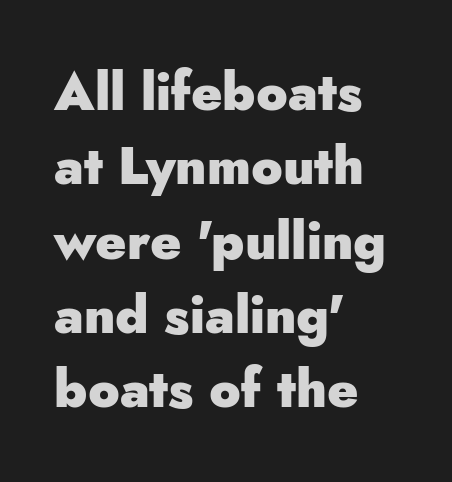
The image shows 52 px heavy sans-serif type, upright; set left-aligned, normal line spacing (1.43x), normal letter spacing, not underlined; low stroke contrast and a small x-height.
